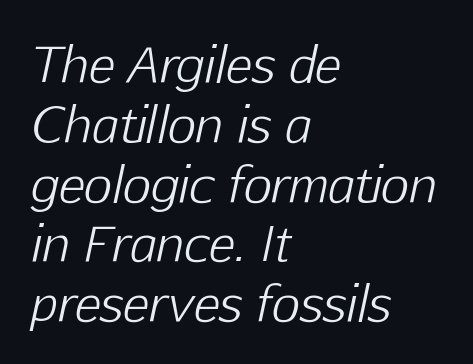
Q: Is the text bold? A: No.
Q: Is the text italic (slanted)? A: Yes, it leans right by about 12 degrees.
Q: Is the text underlined? A: No.
Q: How is the paragraph aligned? A: Left-aligned.
Q: Is the spacing between letters normal or unusually wide? A: Normal.
Q: Width (condensed, normal, or wide)? A: Normal.
Q: Stroke contrast? A: Low.
Q: x-height? A: Medium.
Q: Monospaced? A: No.
